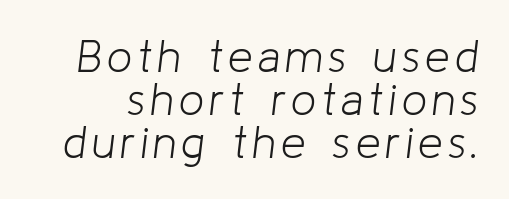
The image shows 44 px light type, italic (leaning right); set tight line spacing (0.98x), not underlined; low stroke contrast and a medium x-height.
